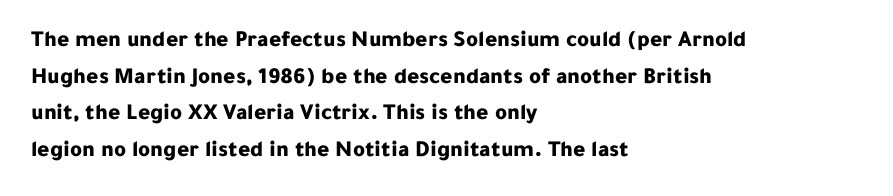
Q: Is the text bold? A: Yes.
Q: Is the text italic (slanted)? A: No, it is upright.
Q: Is the text underlined? A: No.
Q: How is the paragraph aligned? A: Left-aligned.
Q: Is the spacing between letters normal or unusually wide? A: Normal.
Q: Is the spacing between lines tight, normal or loose? A: Normal.
